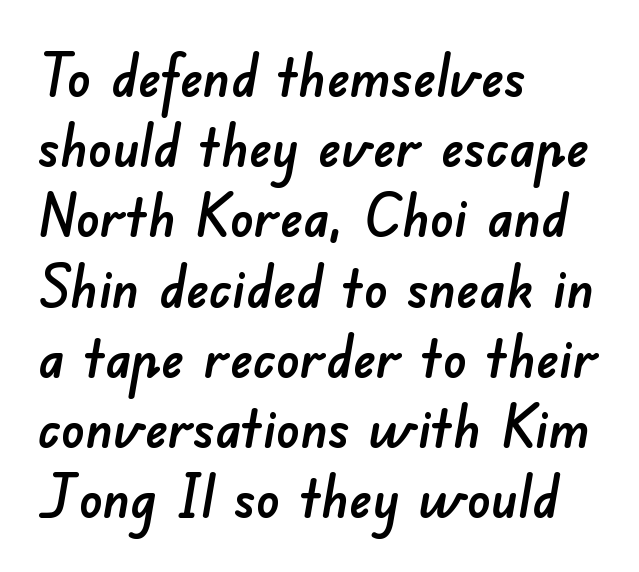
Is the letter spacing exaggerated? No — it looks like the ordinary default. In CSS terms this would be text-align: left. The zone under the glyphs is completely vacant. The glyphs in this specimen are sans serif.
